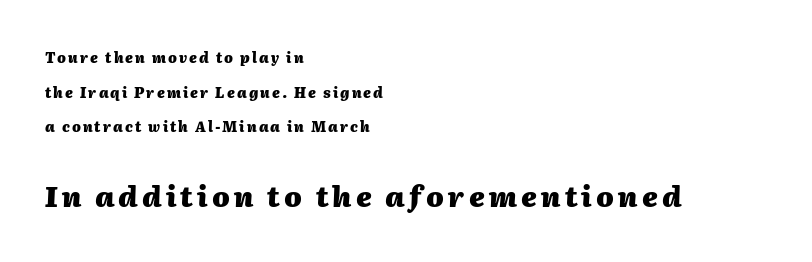
{"italic": "yes", "lean": "right", "slant_degrees": 2, "bold": "yes", "weight": "heavy", "width": "normal", "stroke_contrast": "medium", "x_height": "medium", "monospaced": "no", "underline": "no", "align": "left", "line_spacing": "loose", "line_spacing_ratio": 2.48, "larger_block": "second", "size_ratio": 2.0, "glyph_px": 28}
